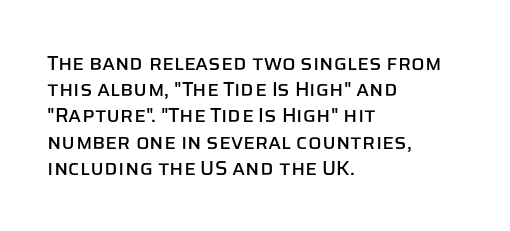
Rows of type keep a routine distance in the vertical direction. Designer's note — italics off, roman on. These lines stack with their left ends in a neat column. You could call the tracking neutral — neither tight nor loose. Each row of text sits above clean, open space.
